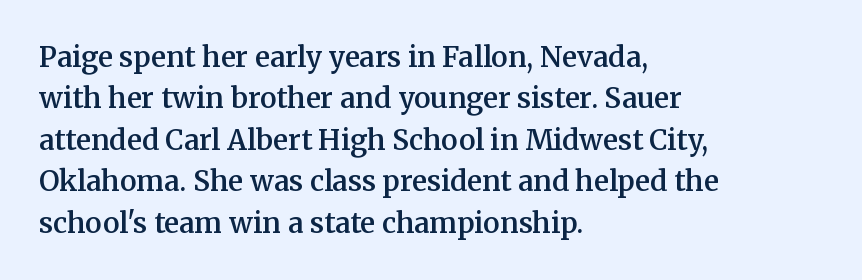
Q: Is the text bold? A: Semi-bold.
Q: Is the text italic (slanted)? A: No, it is upright.
Q: Is the typeface a serif or a sans-serif typeface? A: Serif.
Q: Is the text underlined? A: No.
Q: How is the paragraph aligned? A: Left-aligned.
Q: Is the spacing between letters normal or unusually wide? A: Normal.
Q: Is the spacing between lines tight, normal or loose? A: Normal.
Q: Width (condensed, normal, or wide)? A: Normal.
Q: Stroke contrast? A: Medium.
Q: x-height? A: Medium.
Q: Monospaced? A: No.
